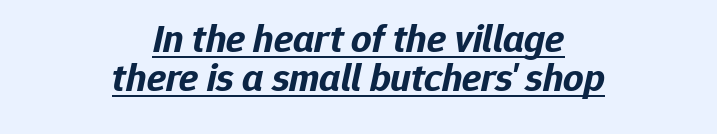
Q: Is the text bold? A: Yes.
Q: Is the text italic (slanted)? A: Yes, it leans right by about 12 degrees.
Q: Is the text underlined? A: Yes.
Q: How is the paragraph aligned? A: Centered.
Q: Is the spacing between letters normal or unusually wide? A: Normal.
Q: Is the spacing between lines tight, normal or loose? A: Tight.
Q: Width (condensed, normal, or wide)? A: Normal.
Q: Stroke contrast? A: Low.
Q: x-height? A: Medium.
Q: Monospaced? A: No.
